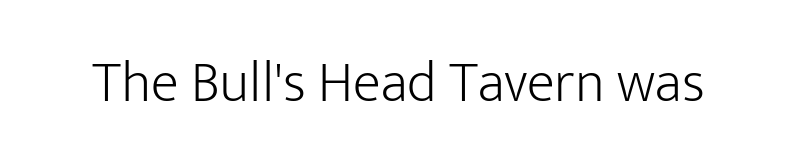
The image shows 58 px light sans-serif type, upright; set normal letter spacing, not underlined; low stroke contrast and a medium x-height.
